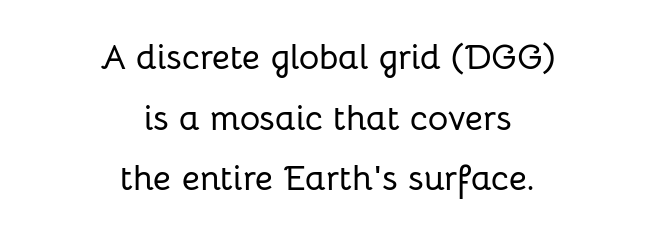
Where is the straight margin? There isn't one; the lines are centered. Honestly, the letter spacing is just normal — you wouldn't notice it. You could not count columns in this text — the font is proportionally spaced. A sans-serif font was chosen for this passage. The string is rendered with underlining switched off. This is the regular roman posture of the typeface.
